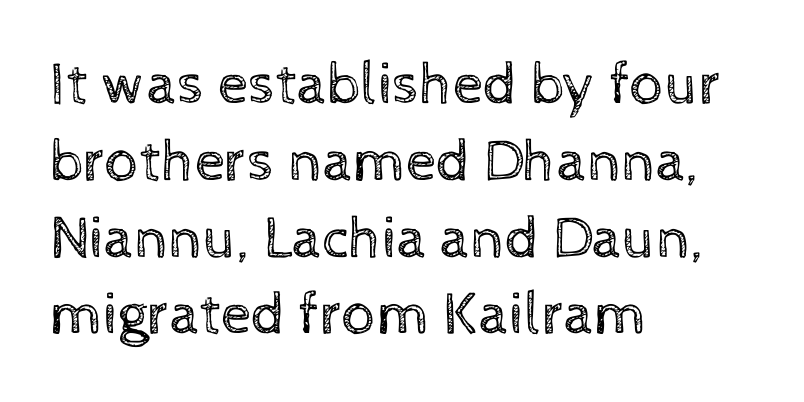
Q: Is the text bold? A: No.
Q: Is the text italic (slanted)? A: No, it is upright.
Q: Is the text underlined? A: No.
Q: How is the paragraph aligned? A: Left-aligned.
Q: Is the spacing between letters normal or unusually wide? A: Normal.
Q: Is the spacing between lines tight, normal or loose? A: Normal.
Q: Width (condensed, normal, or wide)? A: Normal.
Q: x-height? A: Medium.
Q: Monospaced? A: No.
